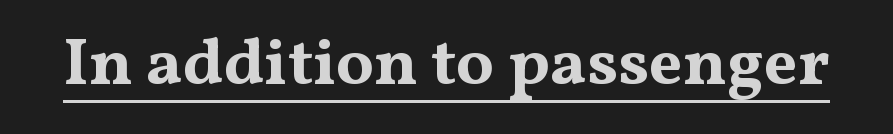
The image shows 67 px bold, wide serif type, upright; set normal letter spacing, underlined; medium stroke contrast and a medium x-height.
